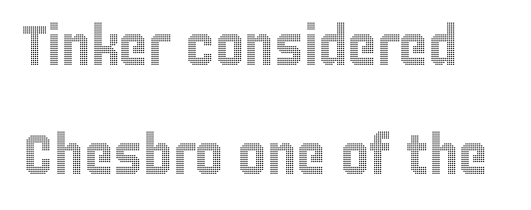
The image shows 56 px condensed type, upright; set left-aligned, loose line spacing (1.94x), normal letter spacing, not underlined; a large x-height.
